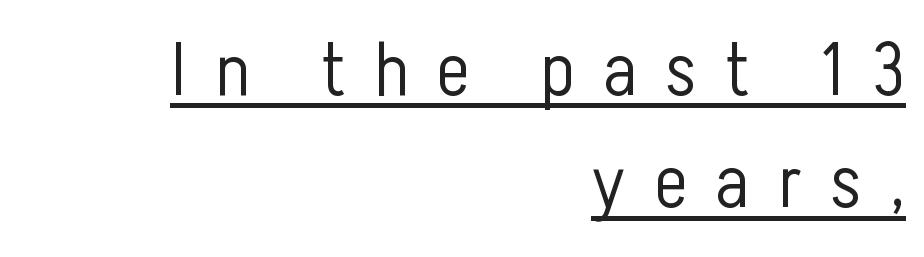
The image shows 76 px light, condensed sans-serif type, upright; set right-aligned, normal line spacing (1.48x), unusually wide letter spacing (+0.38 em), underlined; low stroke contrast and a medium x-height.
